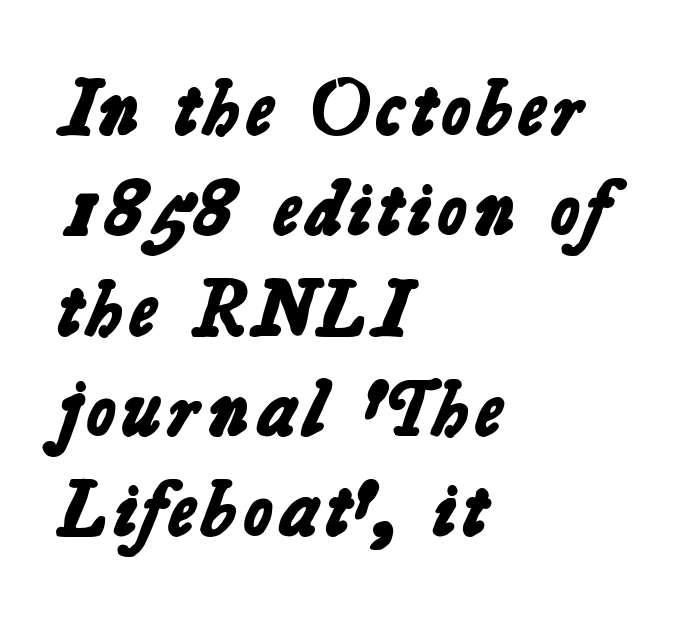
The image shows 79 px bold sans-serif type; set left-aligned, normal line spacing (1.27x), normal letter spacing, not underlined; low stroke contrast and a medium x-height.
